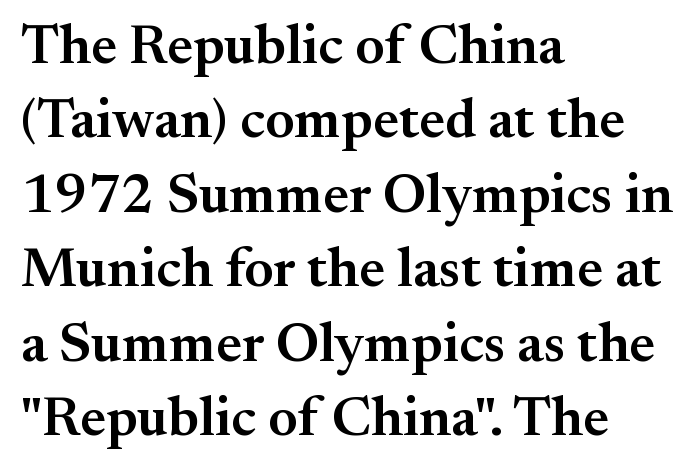
Q: Is the text bold? A: Semi-bold.
Q: Is the text italic (slanted)? A: No, it is upright.
Q: Is the typeface a serif or a sans-serif typeface? A: Serif.
Q: Is the text underlined? A: No.
Q: How is the paragraph aligned? A: Left-aligned.
Q: Is the spacing between letters normal or unusually wide? A: Normal.
Q: Is the spacing between lines tight, normal or loose? A: Normal.
Q: Width (condensed, normal, or wide)? A: Normal.
Q: Stroke contrast? A: Medium.
Q: x-height? A: Small.
Q: Monospaced? A: No.
